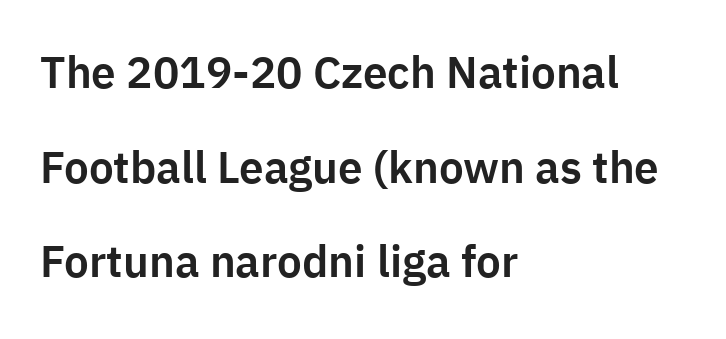
Q: Is the text italic (slanted)? A: No, it is upright.
Q: Is the typeface a serif or a sans-serif typeface? A: Sans-serif.
Q: Is the text underlined? A: No.
Q: How is the paragraph aligned? A: Left-aligned.
Q: Is the spacing between letters normal or unusually wide? A: Normal.
Q: Is the spacing between lines tight, normal or loose? A: Loose.
Q: Width (condensed, normal, or wide)? A: Normal.
Q: Stroke contrast? A: Low.
Q: x-height? A: Medium.
Q: Monospaced? A: No.
